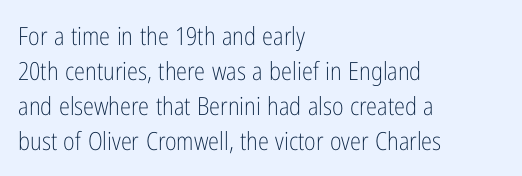
The image shows 25 px text type, upright; set left-aligned, normal line spacing (1.4x), normal letter spacing, not underlined.
